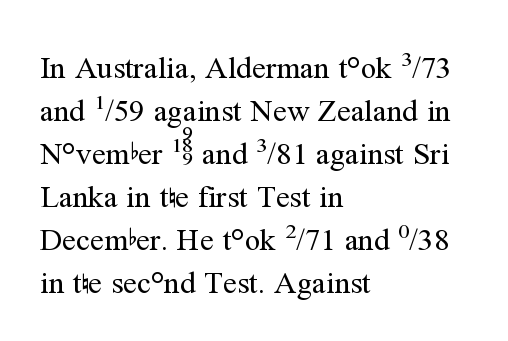
On a weight scale, this lands at 450 or below. The passage shown is not underscored anywhere. This sample uses a serif face. The face used here is proportionally spaced, like ordinary book or web type.
